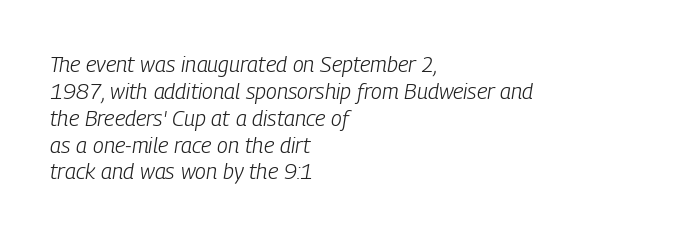
Q: Is the text bold? A: No.
Q: Is the text italic (slanted)? A: Yes, it leans right by about 9 degrees.
Q: Is the text underlined? A: No.
Q: How is the paragraph aligned? A: Left-aligned.
Q: Is the spacing between letters normal or unusually wide? A: Normal.
